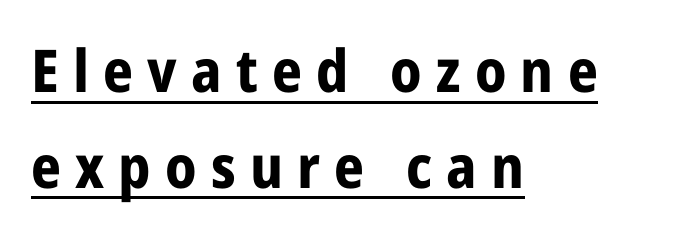
{"serif": "no", "italic": "no", "bold": "yes", "weight": "bold", "width": "condensed", "stroke_contrast": "low", "x_height": "large", "monospaced": "no", "underline": "yes", "align": "left", "line_spacing": "normal", "line_spacing_ratio": 1.62, "letter_spacing": "wide", "letter_spacing_em": 0.24, "glyph_px": 59}
